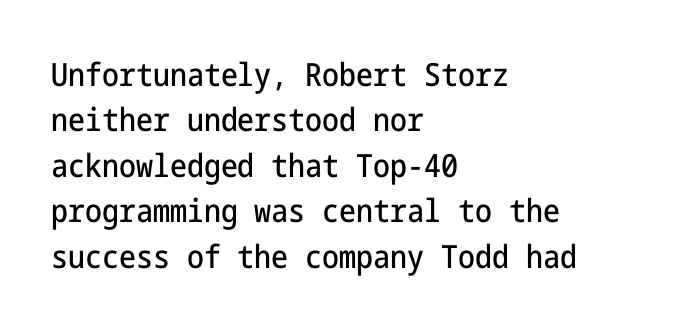
The image shows 32 px condensed sans-serif type, upright; set left-aligned, normal line spacing (1.42x), normal letter spacing, not underlined; low stroke contrast and a medium x-height.
